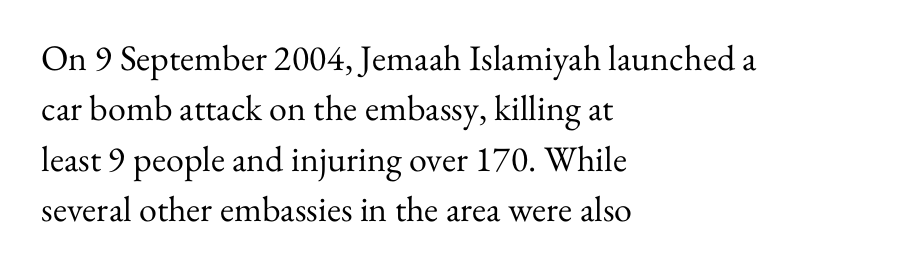
This rendering uses left alignment, leaving the right contour irregular. Quick note: interline space is typical. The words here are not underlined. The axis of the letterforms is exactly vertical.
